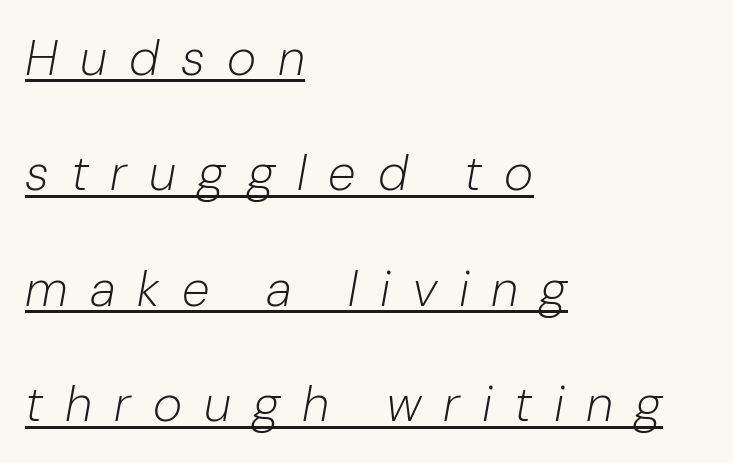
{"italic": "yes", "lean": "right", "slant_degrees": 10, "bold": "no", "weight": "light", "width": "normal", "stroke_contrast": "low", "x_height": "medium", "monospaced": "no", "underline": "yes", "align": "left", "line_spacing": "loose", "line_spacing_ratio": 2.31, "letter_spacing": "wide", "letter_spacing_em": 0.44, "glyph_px": 50}
